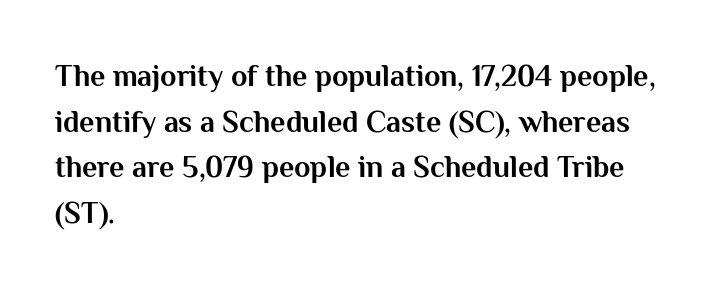
These lines are set flush left with a ragged right edge. Stroke thickness is high; the sample reads as a true bold. Think of a printed novel: that variable character pitch is what you see here. No extra tracking has been applied to these lines. The typography opts for an upright posture over an oblique one.
